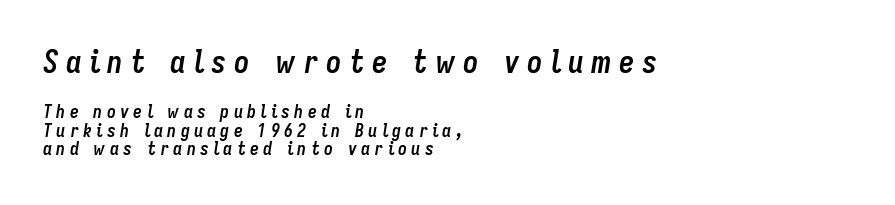
The image shows 31 px semibold, condensed type, italic (leaning right); set left-aligned, tight line spacing (1.04x), unusually wide letter spacing (+0.24 em), not underlined; the first (top) block is 1.72x larger; low stroke contrast and a medium x-height.
